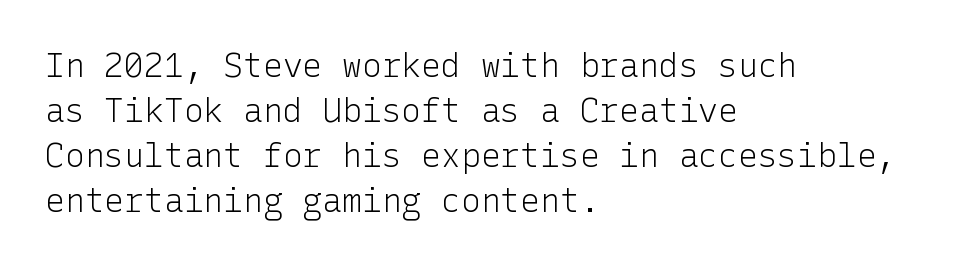
Q: Is the text bold? A: No.
Q: Is the text italic (slanted)? A: No, it is upright.
Q: Is the typeface a serif or a sans-serif typeface? A: Sans-serif.
Q: Is the text underlined? A: No.
Q: How is the paragraph aligned? A: Left-aligned.
Q: Is the spacing between letters normal or unusually wide? A: Normal.
Q: Is the spacing between lines tight, normal or loose? A: Normal.
Q: Width (condensed, normal, or wide)? A: Normal.
Q: Stroke contrast? A: Low.
Q: x-height? A: Medium.
